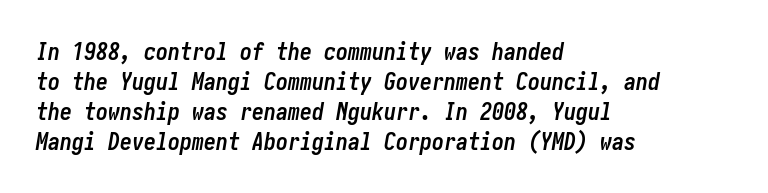
The image shows 24 px bold type, italic (leaning right); set left-aligned, normal line spacing (1.25x), normal letter spacing, not underlined.
